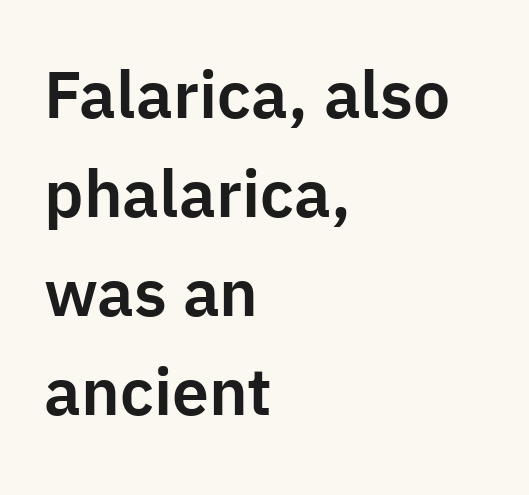
{"serif": "no", "italic": "no", "width": "normal", "stroke_contrast": "low", "x_height": "medium", "monospaced": "no", "underline": "no", "align": "left", "line_spacing": "normal", "line_spacing_ratio": 1.5, "letter_spacing": "normal", "letter_spacing_em": 0.0, "glyph_px": 66}
